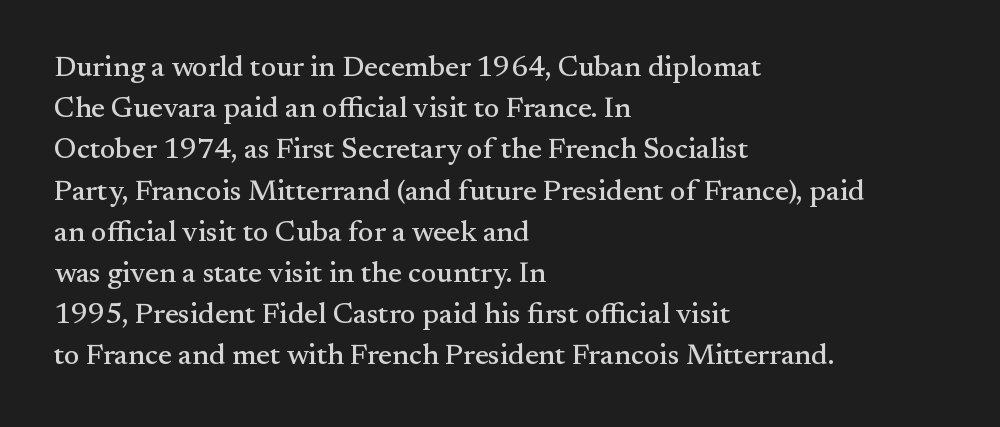
{"serif": "yes", "italic": "no", "width": "normal", "stroke_contrast": "medium", "x_height": "small", "monospaced": "no", "underline": "no", "align": "left", "line_spacing": "normal", "line_spacing_ratio": 1.42, "letter_spacing": "normal", "letter_spacing_em": 0.0, "glyph_px": 29}
